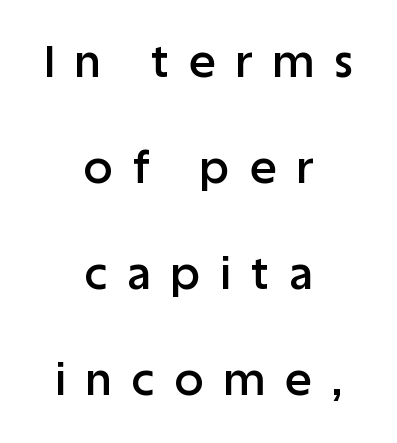
Q: Is the text bold? A: Semi-bold.
Q: Is the text italic (slanted)? A: No, it is upright.
Q: Is the typeface a serif or a sans-serif typeface? A: Sans-serif.
Q: Is the text underlined? A: No.
Q: How is the paragraph aligned? A: Centered.
Q: Is the spacing between letters normal or unusually wide? A: Unusually wide.
Q: Is the spacing between lines tight, normal or loose? A: Loose.
Q: Width (condensed, normal, or wide)? A: Normal.
Q: Stroke contrast? A: Low.
Q: x-height? A: Large.
Q: Monospaced? A: No.
